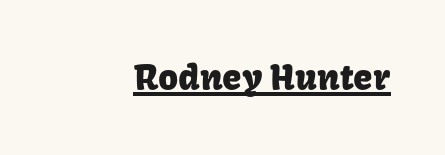
Q: Is the text italic (slanted)? A: No, it is upright.
Q: Is the typeface a serif or a sans-serif typeface? A: Sans-serif.
Q: Is the text underlined? A: Yes.
Q: Is the spacing between letters normal or unusually wide? A: Normal.
Q: Width (condensed, normal, or wide)? A: Normal.
Q: Stroke contrast? A: Low.
Q: x-height? A: Medium.
Q: Monospaced? A: No.
